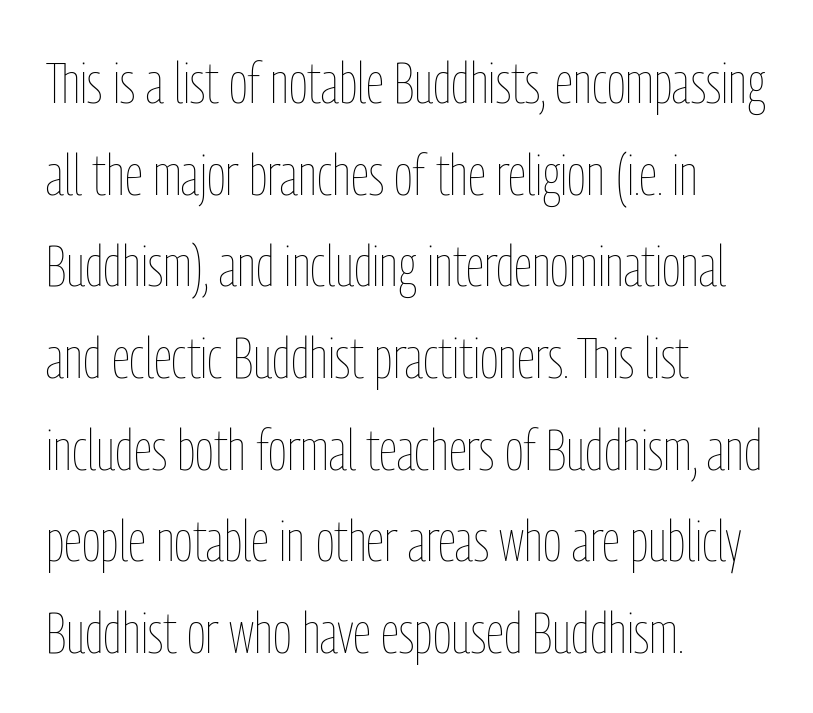
Do the characters align in a grid? No, the font is proportional. Each line starts at the same left margin while the right side varies. A typesetter would mark this as roman, not italic. The face used here is rendered with its standard letterfit. Interline gaps are of average width in this sample.
